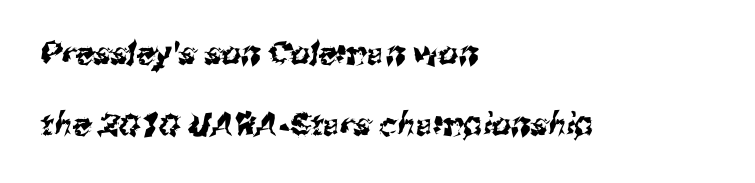
The image shows 31 px sans-serif type; set left-aligned, loose line spacing (2.29x), normal letter spacing, not underlined; medium stroke contrast and a medium x-height.
